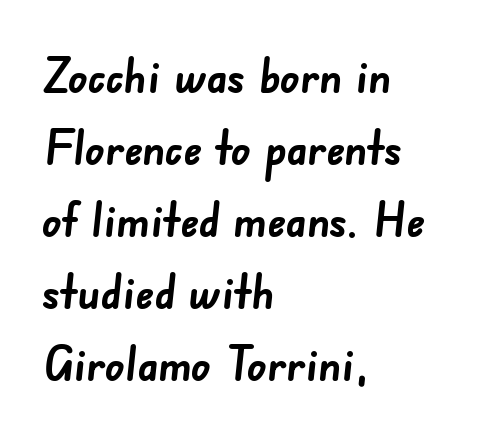
{"serif": "no", "bold": "yes", "weight": "semibold", "width": "normal", "stroke_contrast": "low", "x_height": "small", "monospaced": "no", "underline": "no", "align": "left", "line_spacing": "normal", "line_spacing_ratio": 1.5, "letter_spacing": "normal", "letter_spacing_em": 0.0, "glyph_px": 48}
